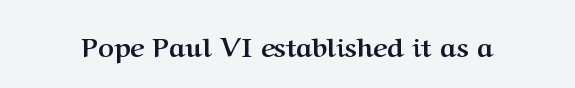
The image shows 27 px bold type, upright; set normal letter spacing, not underlined.
